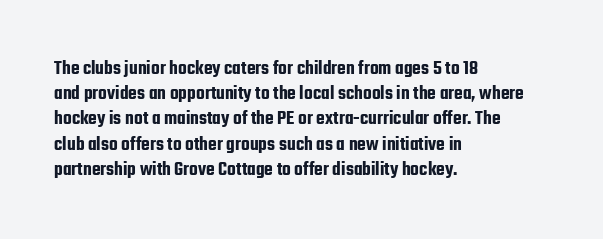
The image shows 20 px text type, upright; set left-aligned, normal line spacing (1.26x), normal letter spacing, not underlined.
